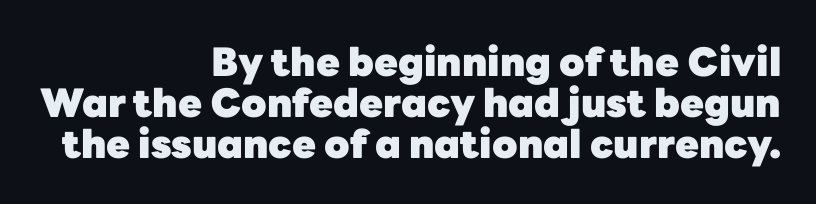
Q: Is the text bold? A: Yes.
Q: Is the text italic (slanted)? A: No, it is upright.
Q: Is the typeface a serif or a sans-serif typeface? A: Sans-serif.
Q: Is the text underlined? A: No.
Q: How is the paragraph aligned? A: Right-aligned.
Q: Is the spacing between letters normal or unusually wide? A: Normal.
Q: Is the spacing between lines tight, normal or loose? A: Tight.
Q: Width (condensed, normal, or wide)? A: Normal.
Q: Stroke contrast? A: Low.
Q: x-height? A: Medium.
Q: Monospaced? A: No.
